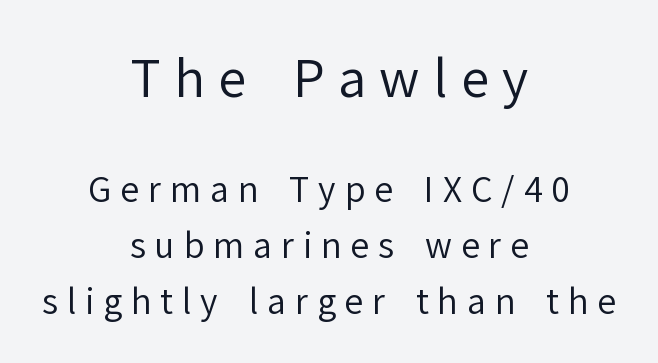
The image shows 51 px regular-weight sans-serif type, upright; set centered, normal line spacing (1.65x), unusually wide letter spacing (+0.26 em), not underlined; the first (top) block is 1.5x larger; low stroke contrast and a medium x-height.
